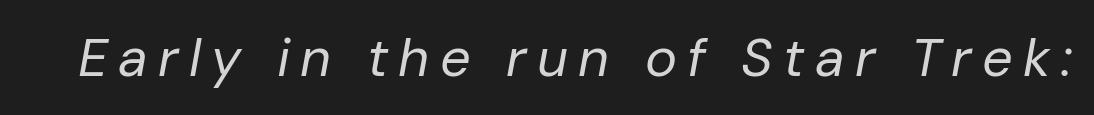
Q: Is the text bold? A: No.
Q: Is the text italic (slanted)? A: Yes, it leans right by about 10 degrees.
Q: Is the text underlined? A: No.
Q: Width (condensed, normal, or wide)? A: Normal.
Q: Stroke contrast? A: Low.
Q: x-height? A: Medium.
Q: Monospaced? A: No.
